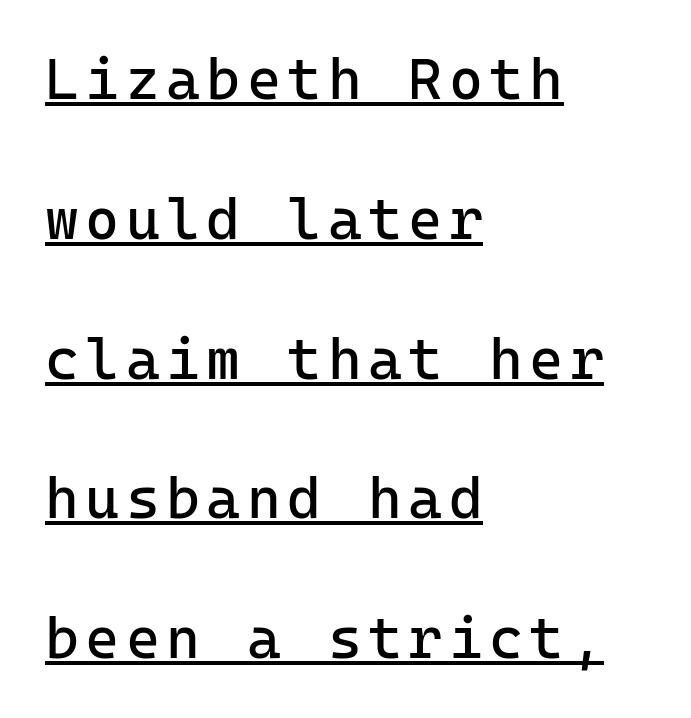
These lines are set flush left with a ragged right edge. Descenders here cross a horizontal rule under the line. This is roman type, the default non-slanted kind. The letterforms sit at book weight or below. The passage shown is typeset with a sans-serif family. The face used here is monospaced, like something from a code editor.
